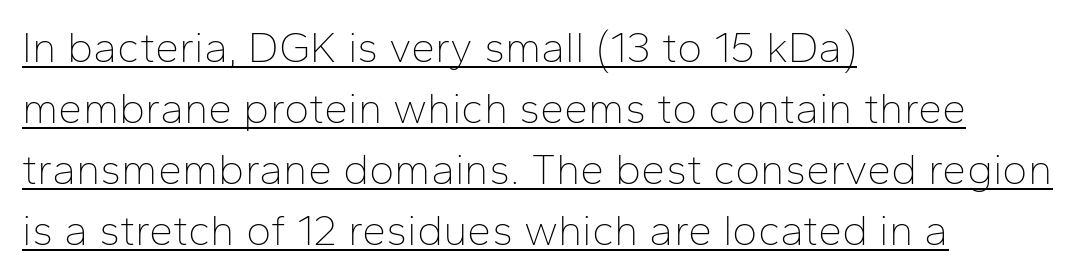
The image shows 43 px thin sans-serif type, upright; set left-aligned, normal line spacing (1.42x), normal letter spacing, underlined; low stroke contrast and a medium x-height.
